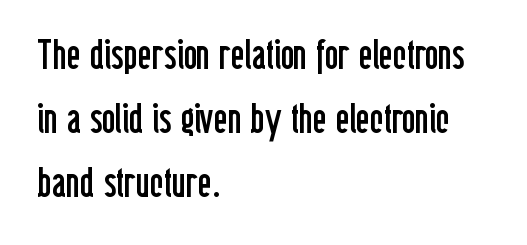
{"serif": "no", "italic": "no", "bold": "no", "weight": "regular", "width": "condensed", "stroke_contrast": "low", "x_height": "medium", "monospaced": "no", "underline": "no", "align": "left", "line_spacing": "normal", "line_spacing_ratio": 1.52, "letter_spacing": "normal", "letter_spacing_em": 0.0, "glyph_px": 42}
